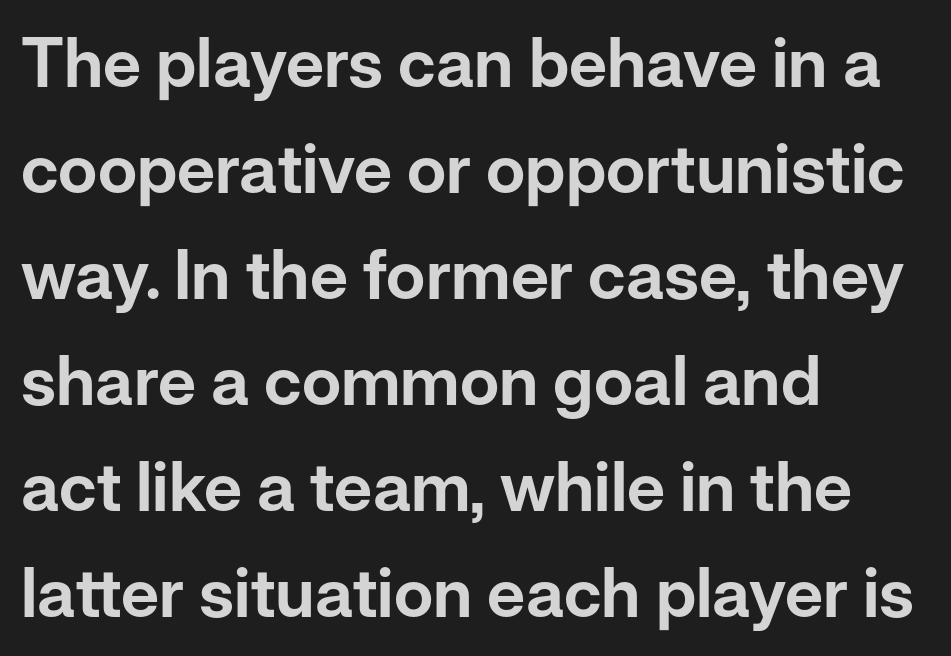
Q: Is the text italic (slanted)? A: No, it is upright.
Q: Is the typeface a serif or a sans-serif typeface? A: Sans-serif.
Q: Is the text underlined? A: No.
Q: How is the paragraph aligned? A: Left-aligned.
Q: Is the spacing between letters normal or unusually wide? A: Normal.
Q: Is the spacing between lines tight, normal or loose? A: Normal.
Q: Width (condensed, normal, or wide)? A: Normal.
Q: Stroke contrast? A: Low.
Q: x-height? A: Medium.
Q: Monospaced? A: No.
